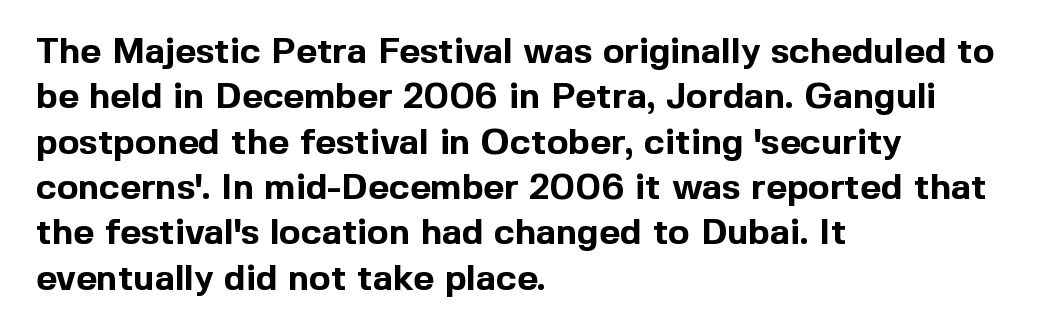
{"serif": "no", "italic": "no", "bold": "yes", "weight": "bold", "width": "normal", "x_height": "medium", "monospaced": "no", "underline": "no", "align": "left", "line_spacing": "normal", "line_spacing_ratio": 1.26, "letter_spacing": "normal", "letter_spacing_em": 0.0, "glyph_px": 36}
